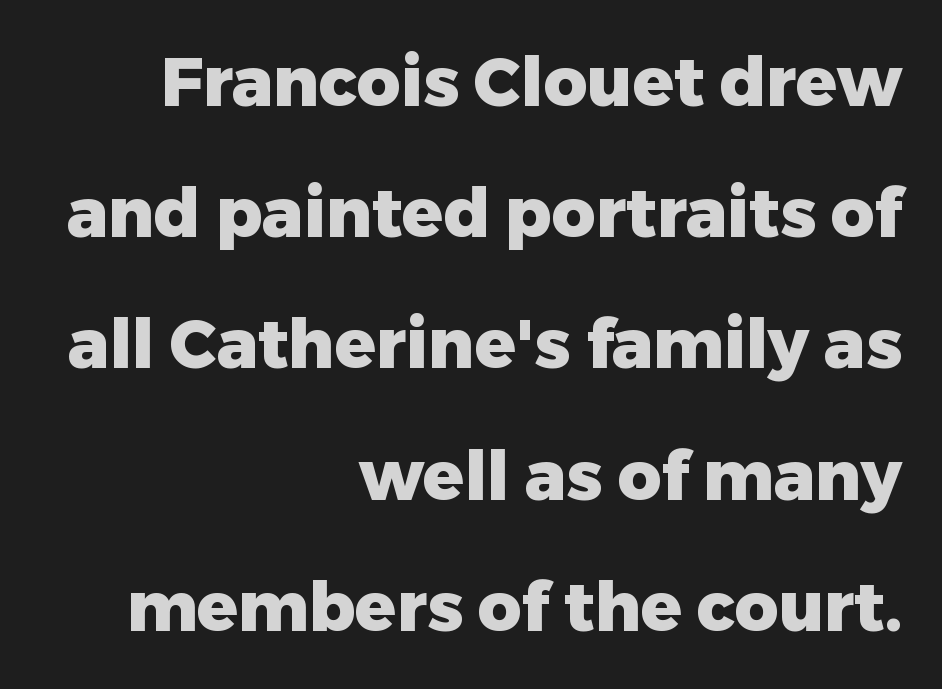
Q: Is the text bold? A: Yes.
Q: Is the text italic (slanted)? A: No, it is upright.
Q: Is the typeface a serif or a sans-serif typeface? A: Sans-serif.
Q: Is the text underlined? A: No.
Q: How is the paragraph aligned? A: Right-aligned.
Q: Is the spacing between letters normal or unusually wide? A: Normal.
Q: Is the spacing between lines tight, normal or loose? A: Loose.
Q: Width (condensed, normal, or wide)? A: Normal.
Q: Stroke contrast? A: Low.
Q: x-height? A: Medium.
Q: Monospaced? A: No.
